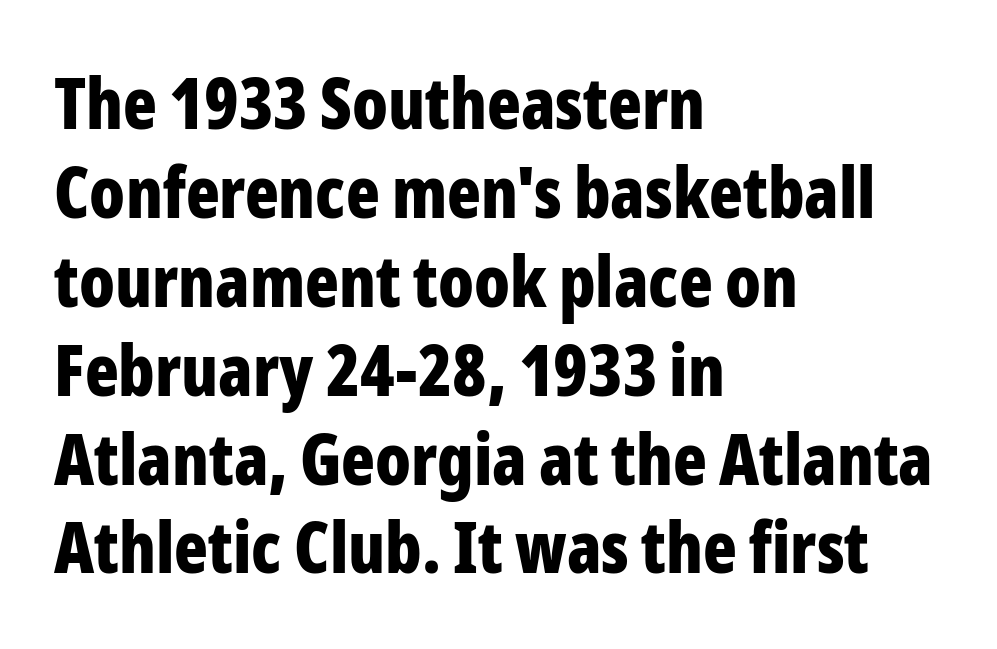
{"serif": "no", "italic": "no", "bold": "yes", "weight": "bold", "width": "condensed", "stroke_contrast": "low", "x_height": "medium", "monospaced": "no", "underline": "no", "align": "left", "line_spacing": "normal", "line_spacing_ratio": 1.27, "letter_spacing": "normal", "letter_spacing_em": 0.0, "glyph_px": 70}
